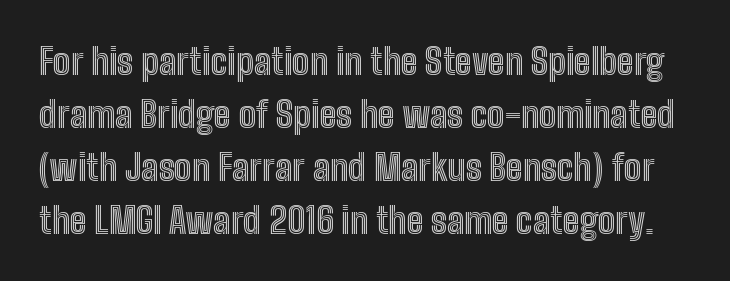
Q: Is the text italic (slanted)? A: No, it is upright.
Q: Is the text underlined? A: No.
Q: Is the spacing between letters normal or unusually wide? A: Normal.
Q: Is the spacing between lines tight, normal or loose? A: Normal.
Q: Width (condensed, normal, or wide)? A: Condensed.
Q: x-height? A: Medium.
Q: Monospaced? A: No.
